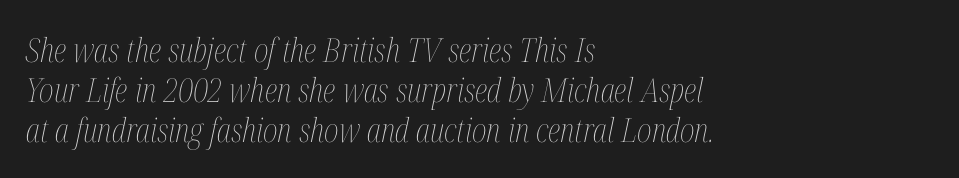
The image shows 33 px thin, condensed type, italic (leaning right); set left-aligned, line spacing 1.21x, normal letter spacing, not underlined; medium stroke contrast and a medium x-height.
